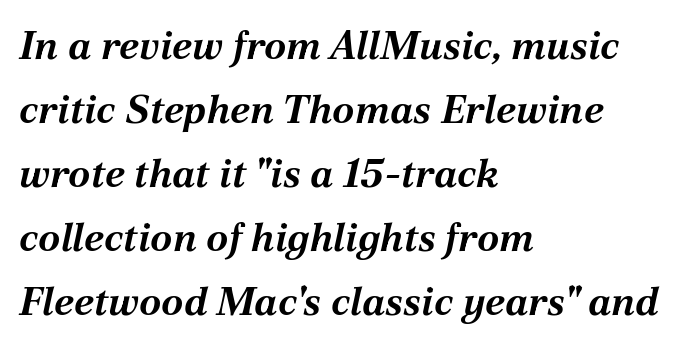
Between one letter and the next there's only the usual sliver of space. The setting favours the left margin, as ordinary paragraphs usually do. The face used here has a pronounced slope to its letters. This sample keeps an unexceptional amount of space between lines. The foot of each line stays bare and open. The sample has been set heavy, in full bold.
